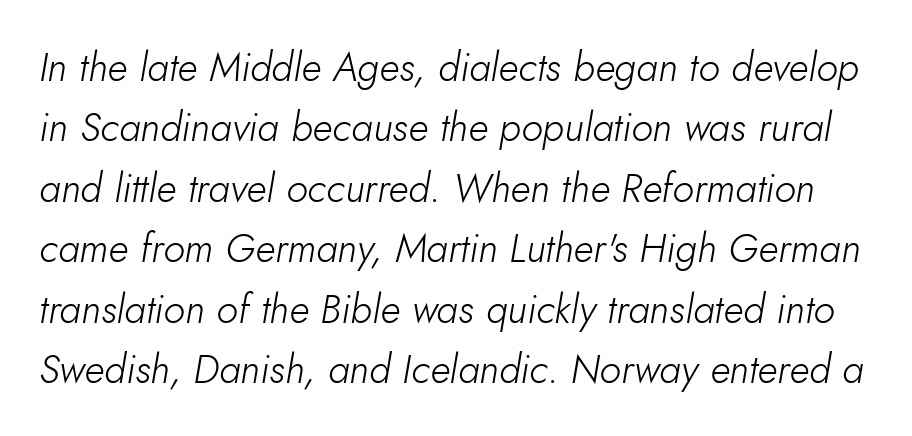
{"italic": "yes", "lean": "right", "slant_degrees": 10, "bold": "no", "weight": "light", "width": "normal", "stroke_contrast": "low", "x_height": "small", "monospaced": "no", "underline": "no", "line_spacing": "normal", "line_spacing_ratio": 1.51, "letter_spacing": "normal", "letter_spacing_em": 0.0, "glyph_px": 40}
